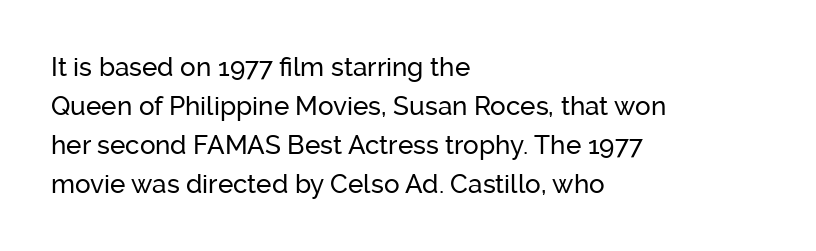
{"italic": "no", "underline": "no", "align": "left", "line_spacing": "normal", "line_spacing_ratio": 1.5, "letter_spacing": "normal", "letter_spacing_em": 0.0, "glyph_px": 26}
